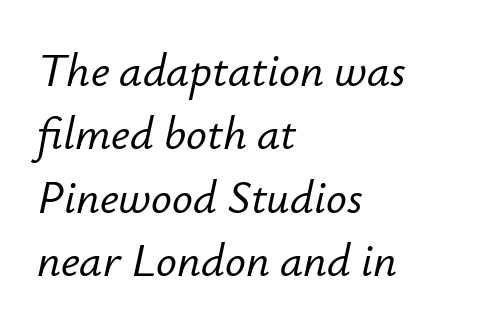
{"italic": "yes", "lean": "right", "slant_degrees": 12, "width": "normal", "stroke_contrast": "low", "x_height": "small", "monospaced": "no", "underline": "no", "align": "left", "line_spacing": "normal", "line_spacing_ratio": 1.38, "letter_spacing": "normal", "letter_spacing_em": 0.0, "glyph_px": 46}
